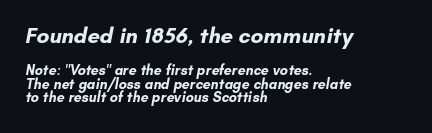
{"bold": "yes", "underline": "no", "align": "left", "line_spacing": "tight", "line_spacing_ratio": 0.95, "letter_spacing": "normal", "letter_spacing_em": 0.0, "larger_block": "first", "size_ratio": 1.57, "glyph_px": 22}
